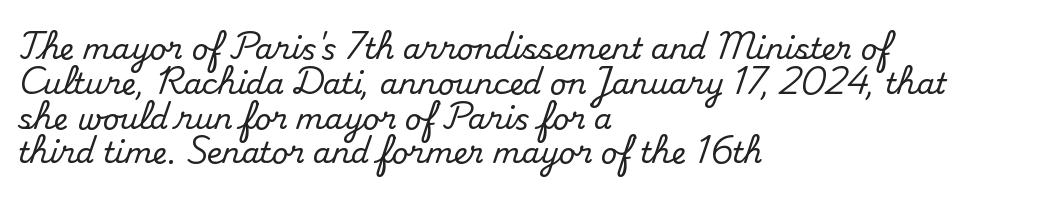
No extra tracking has been applied to these lines. Every row of glyphs begins at an identical x-position on the left. Any mark beneath the type? The region is blank. Varying glyph widths throughout — classic text-font behaviour.
